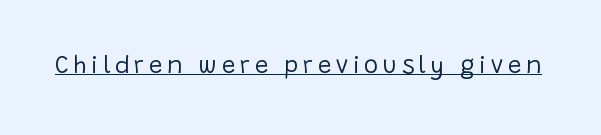
{"italic": "no", "bold": "no", "underline": "yes", "glyph_px": 24}
